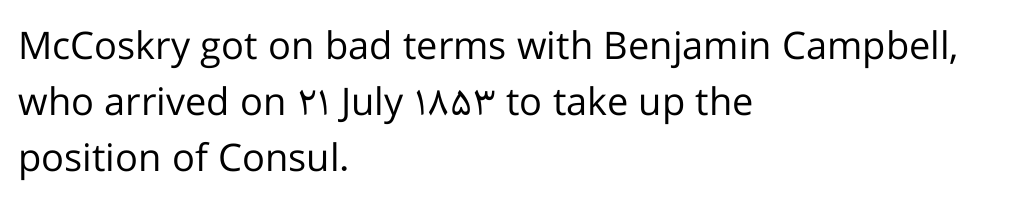
Q: Is the text bold? A: No.
Q: Is the text italic (slanted)? A: No, it is upright.
Q: Is the typeface a serif or a sans-serif typeface? A: Sans-serif.
Q: Is the text underlined? A: No.
Q: How is the paragraph aligned? A: Left-aligned.
Q: Is the spacing between letters normal or unusually wide? A: Normal.
Q: Is the spacing between lines tight, normal or loose? A: Normal.
Q: Width (condensed, normal, or wide)? A: Normal.
Q: Stroke contrast? A: Low.
Q: x-height? A: Medium.
Q: Monospaced? A: No.
